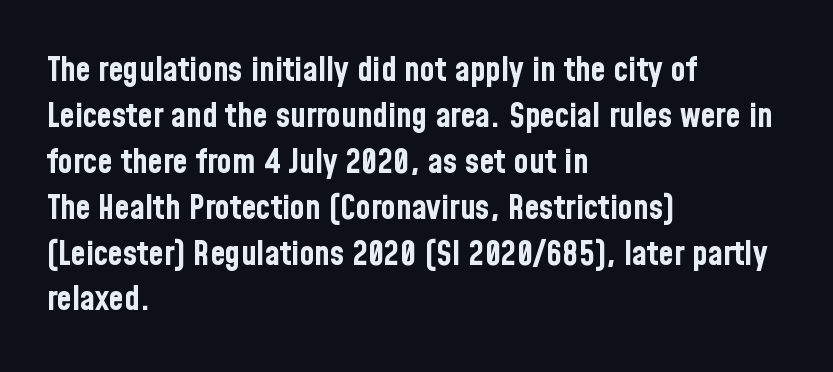
The image shows 34 px bold, condensed sans-serif type, upright; set left-aligned, normal line spacing (1.35x), normal letter spacing, not underlined; low stroke contrast and a medium x-height.
